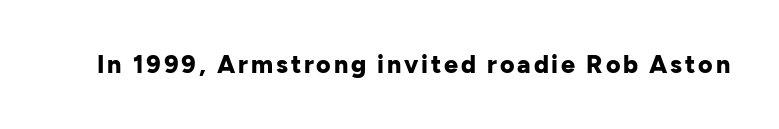
Weight check: bold — yes, fully. Ascenders rise straight up at ninety degrees. The string is rendered with underlining switched off.
